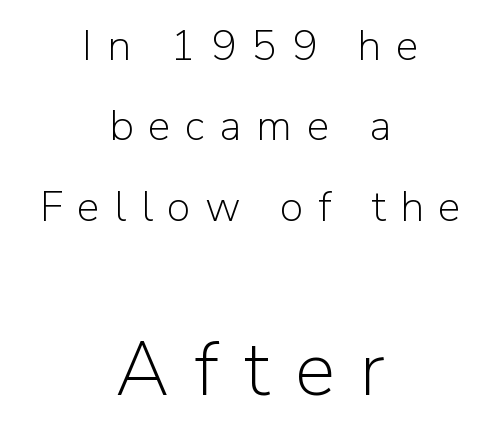
Each letter keeps its own natural width here, so spacing adapts to shape. The passage is arranged like a title page — every line centered. Honestly, there is no underline to notice here at all. Compared with typical body copy, the letter spacing here is much looser.
